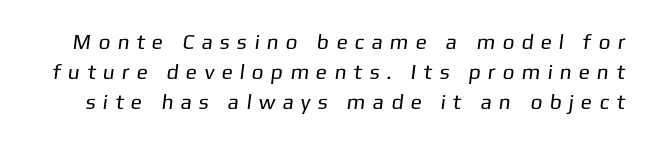
Q: Is the text bold? A: No.
Q: Is the text underlined? A: No.
Q: Is the spacing between letters normal or unusually wide? A: Unusually wide.
Q: Is the spacing between lines tight, normal or loose? A: Normal.
